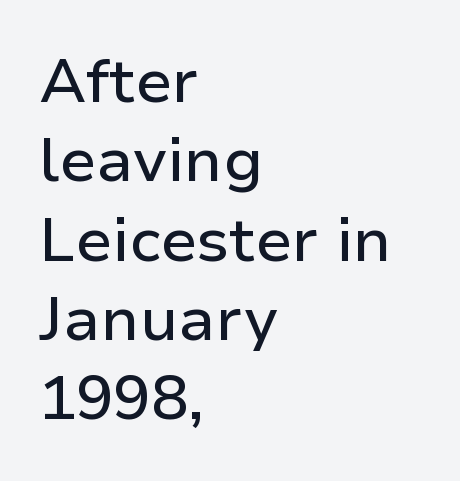
{"serif": "no", "italic": "no", "width": "normal", "stroke_contrast": "low", "x_height": "medium", "monospaced": "no", "underline": "no", "align": "left", "line_spacing": "normal", "line_spacing_ratio": 1.28, "letter_spacing": "normal", "letter_spacing_em": 0.0, "glyph_px": 62}
